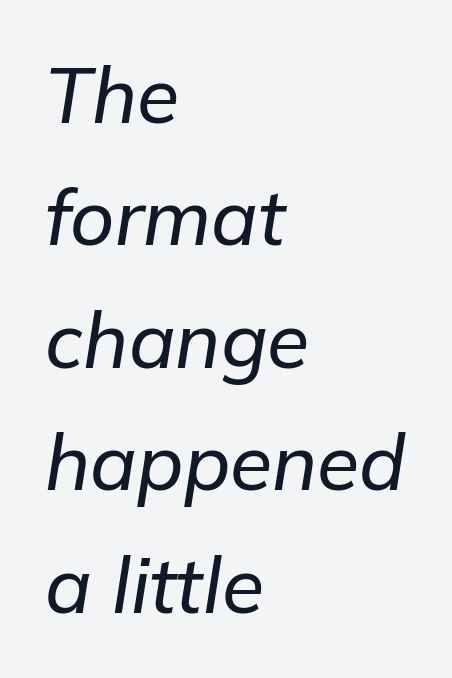
Horizontal bands of white between lines are of average thickness. Looks like regular typesetting: each glyph gets only the width it needs. Just letters on the line, the space beneath them empty. The passage shown has conventional tracking throughout. The ragged edge is on the right, which tells us the setting is flush left. The letters are slanted; this is an italic face.
